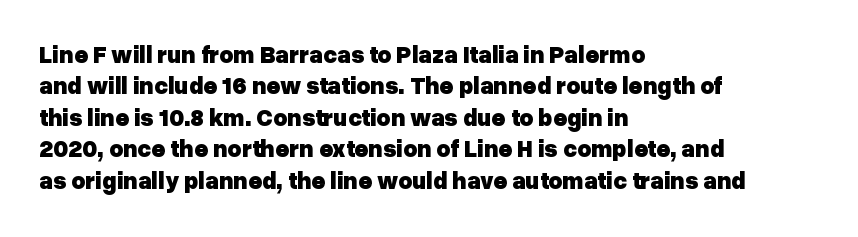
The image shows 24 px bold type, upright; set left-aligned, normal line spacing (1.31x), normal letter spacing, not underlined.
